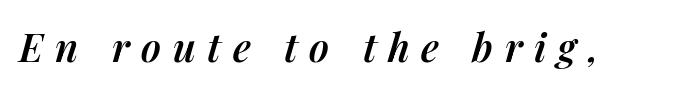
Q: Is the text bold? A: Semi-bold.
Q: Is the text italic (slanted)? A: Yes, it leans right by about 14 degrees.
Q: Is the text underlined? A: No.
Q: Is the spacing between letters normal or unusually wide? A: Unusually wide.
Q: Width (condensed, normal, or wide)? A: Normal.
Q: Stroke contrast? A: Medium.
Q: x-height? A: Medium.
Q: Monospaced? A: No.
